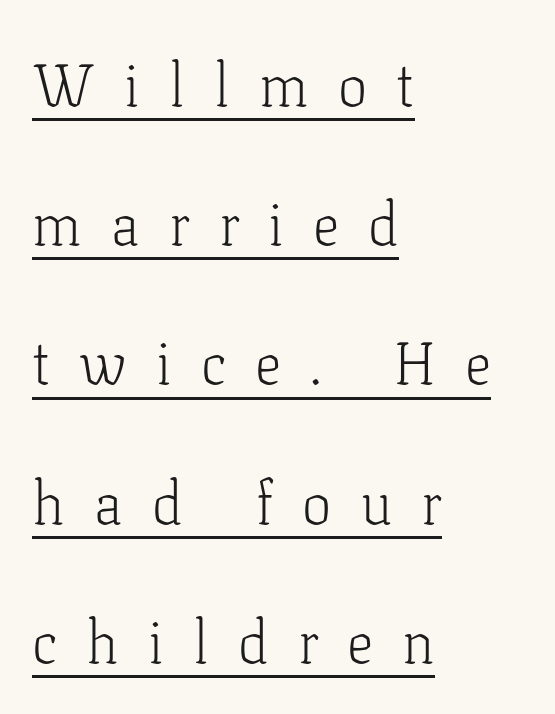
The strokes carry an ordinary text weight at most. Notice how a bar underscores the lettering throughout. These lines stand farther apart than default settings would place them. A typesetter would call this proportional, since set widths differ per character. How are the letters spaced? Widely, with obvious added tracking.
